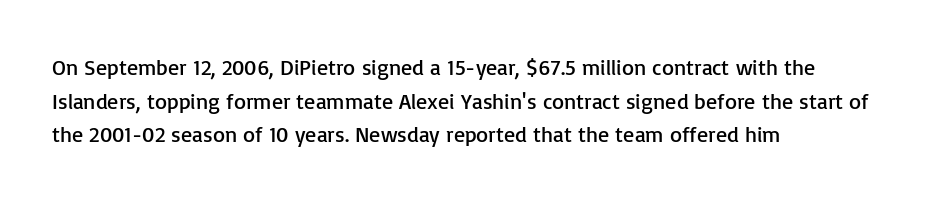
{"italic": "no", "bold": "no", "underline": "no", "align": "left", "line_spacing": "normal", "line_spacing_ratio": 1.53, "letter_spacing": "normal", "letter_spacing_em": 0.0, "glyph_px": 22}
